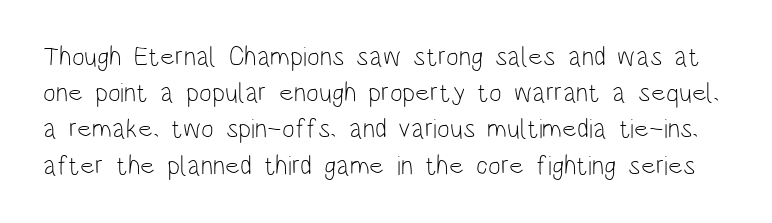
This sample uses an upright cut, with every glyph sitting square on the baseline. Compared with typical paragraphs, the rows here are spaced about the same. Nothing heavy about these letters — not bold at all. Honestly, there is no underline to notice here at all. This sample uses plain, unmodified letter spacing.
